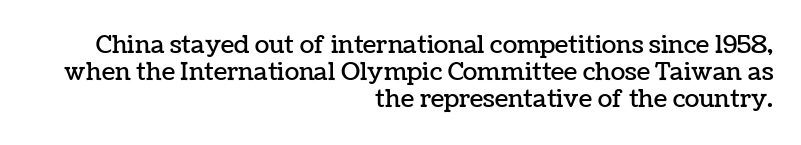
The image shows 24 px text type, upright; set right-aligned, tight line spacing (1.12x), normal letter spacing, not underlined.
